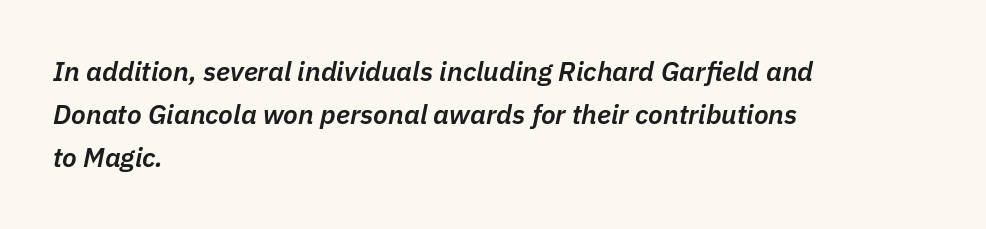
The image shows 27 px text type, italic (leaning right); set left-aligned, normal line spacing (1.6x), normal letter spacing, not underlined.
